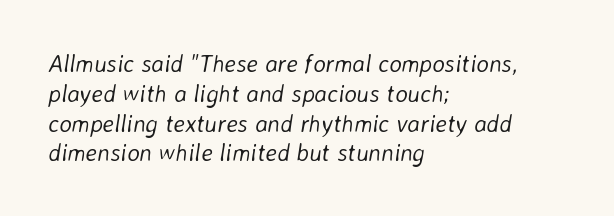
{"italic": "yes", "lean": "right", "slant_degrees": 8, "bold": "no", "underline": "no", "align": "left", "line_spacing_ratio": 1.24, "letter_spacing": "normal", "letter_spacing_em": 0.0, "glyph_px": 24}
